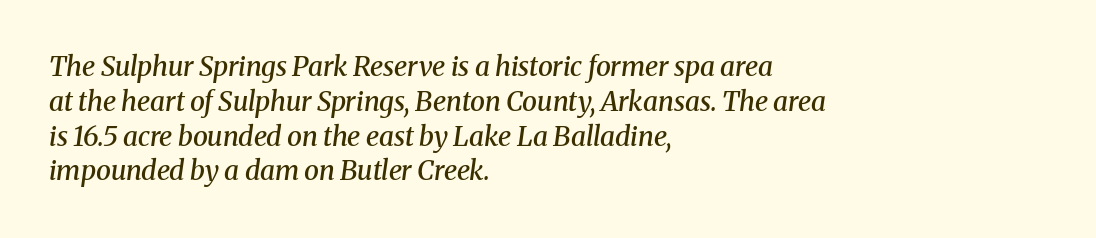
Q: Is the text bold? A: Semi-bold.
Q: Is the text italic (slanted)? A: Yes, it leans right by about 8 degrees.
Q: Is the text underlined? A: No.
Q: How is the paragraph aligned? A: Left-aligned.
Q: Is the spacing between letters normal or unusually wide? A: Normal.
Q: Is the spacing between lines tight, normal or loose? A: Normal.
